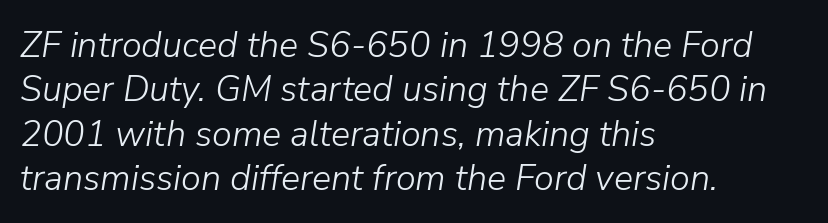
The image shows 36 px light type, italic (leaning right); set left-aligned, line spacing 1.23x, normal letter spacing, not underlined; low stroke contrast and a medium x-height.
